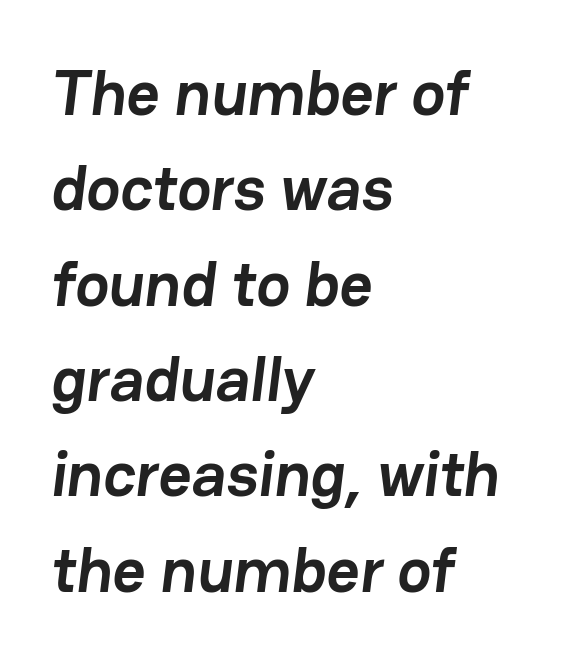
These lines sit exactly where default settings would place them. Has an underline been added? It has not. Words appear dense and cohesive because spacing is normal. Note the varied advance widths — an 'i' is clearly narrower than an 'm'. This sample uses a sans-serif face.
